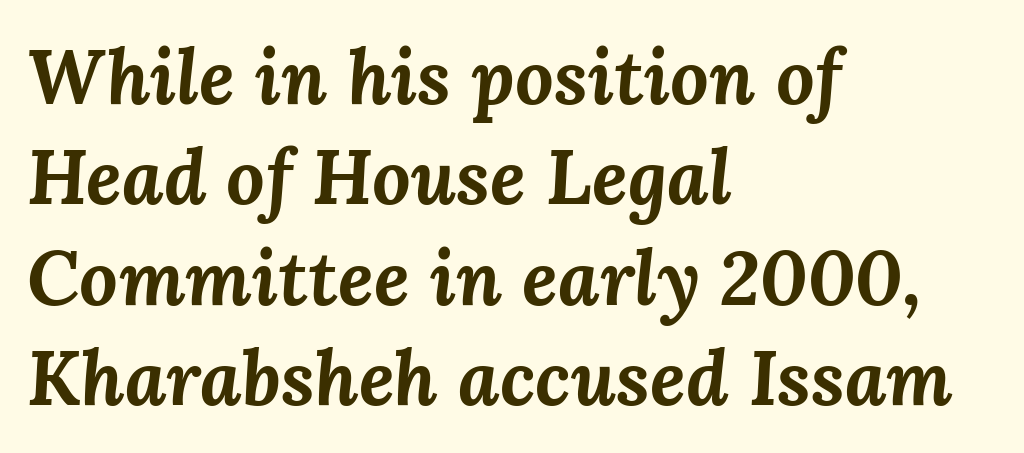
The image shows 76 px bold type, italic (leaning right); set left-aligned, normal line spacing (1.32x), normal letter spacing, not underlined; medium stroke contrast and a medium x-height.
